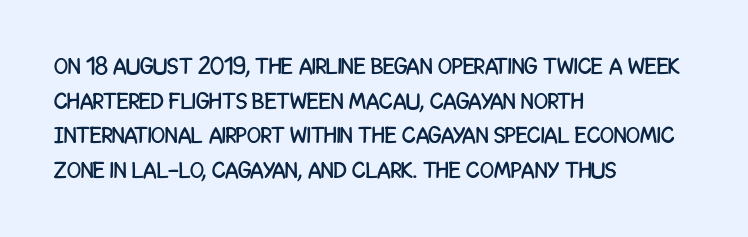
{"italic": "no", "underline": "no", "align": "left", "line_spacing": "normal", "line_spacing_ratio": 1.51, "letter_spacing": "normal", "letter_spacing_em": 0.0, "glyph_px": 23}
